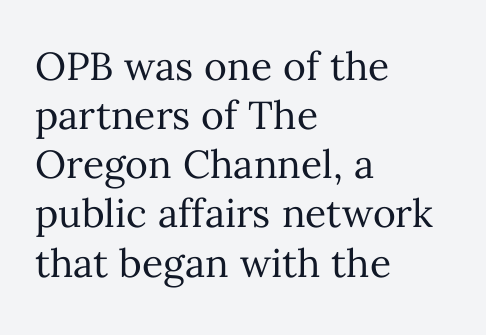
Q: Is the text bold? A: No.
Q: Is the text italic (slanted)? A: No, it is upright.
Q: Is the text underlined? A: No.
Q: How is the paragraph aligned? A: Left-aligned.
Q: Is the spacing between letters normal or unusually wide? A: Normal.
Q: Is the spacing between lines tight, normal or loose? A: Normal.
Q: Width (condensed, normal, or wide)? A: Normal.
Q: Stroke contrast? A: Medium.
Q: x-height? A: Medium.
Q: Monospaced? A: No.
